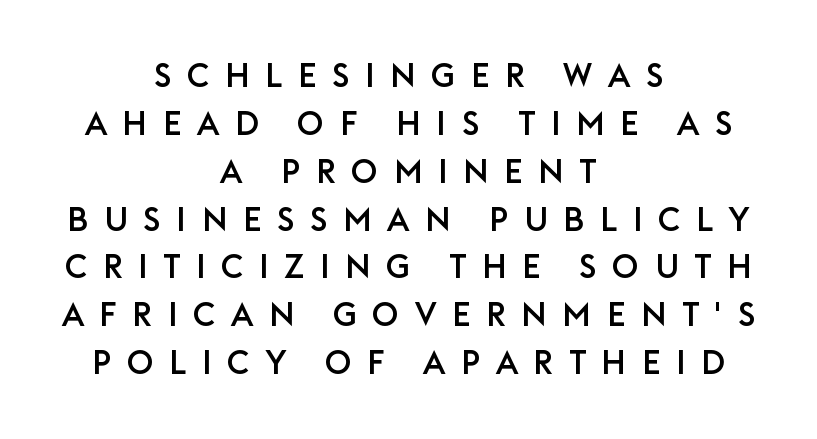
Q: Is the text italic (slanted)? A: No, it is upright.
Q: Is the typeface a serif or a sans-serif typeface? A: Sans-serif.
Q: Is the text underlined? A: No.
Q: How is the paragraph aligned? A: Centered.
Q: Is the spacing between letters normal or unusually wide? A: Unusually wide.
Q: Is the spacing between lines tight, normal or loose? A: Normal.
Q: Width (condensed, normal, or wide)? A: Normal.
Q: Stroke contrast? A: Low.
Q: x-height? A: Large.
Q: Monospaced? A: No.
